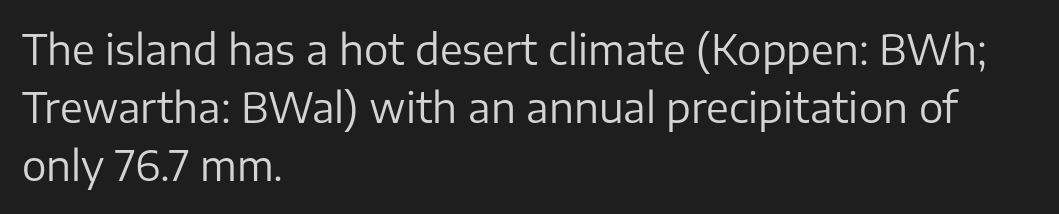
The image shows 41 px regular-weight sans-serif type, upright; set left-aligned, normal line spacing (1.42x), normal letter spacing, not underlined; low stroke contrast and a medium x-height.
